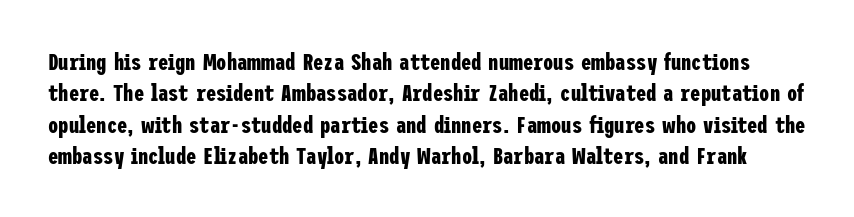
The image shows 23 px bold type, upright; set normal line spacing (1.36x), normal letter spacing, not underlined.
